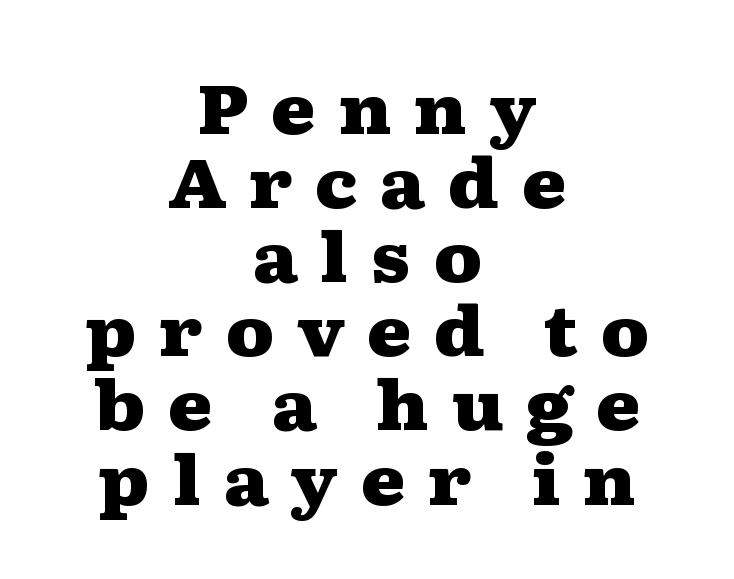
{"serif": "yes", "italic": "no", "bold": "yes", "weight": "heavy", "width": "wide", "stroke_contrast": "medium", "x_height": "medium", "monospaced": "no", "underline": "no", "align": "center", "line_spacing": "tight", "line_spacing_ratio": 1.09, "letter_spacing": "wide", "letter_spacing_em": 0.32, "glyph_px": 68}
